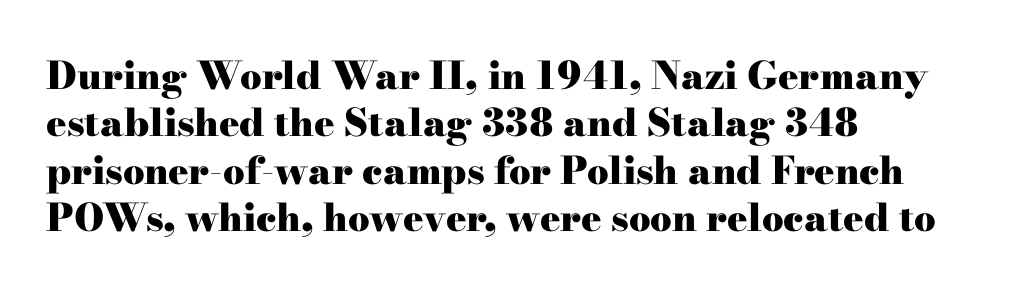
{"serif": "yes", "italic": "no", "bold": "yes", "weight": "heavy", "width": "wide", "stroke_contrast": "high", "x_height": "small", "monospaced": "no", "underline": "no", "align": "left", "line_spacing": "normal", "line_spacing_ratio": 1.25, "letter_spacing": "normal", "letter_spacing_em": 0.0, "glyph_px": 38}
